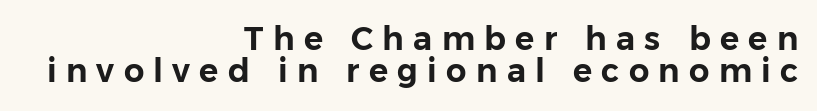
The image shows 32 px sans-serif type, upright; set right-aligned, tight line spacing (1.01x), unusually wide letter spacing (+0.29 em), not underlined; low stroke contrast and a medium x-height.
